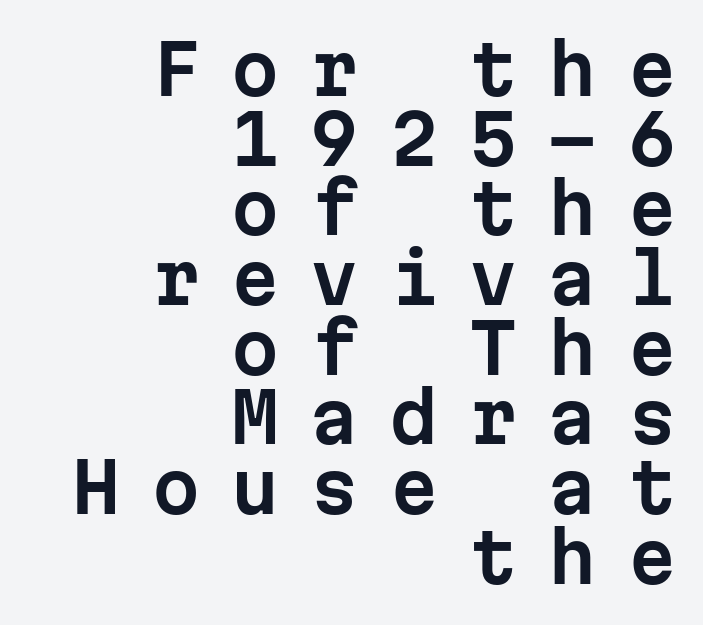
{"serif": "no", "italic": "no", "width": "normal", "stroke_contrast": "low", "x_height": "medium", "monospaced": "yes", "underline": "no", "align": "right", "line_spacing": "tight", "line_spacing_ratio": 1.01, "letter_spacing": "wide", "letter_spacing_em": 0.45, "glyph_px": 69}
